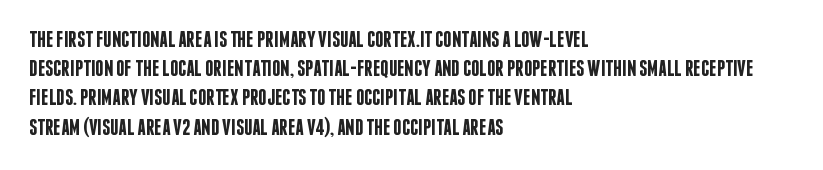
{"italic": "no", "bold": "semi", "underline": "no", "align": "left", "line_spacing": "normal", "line_spacing_ratio": 1.27, "letter_spacing": "normal", "letter_spacing_em": 0.0, "glyph_px": 23}
